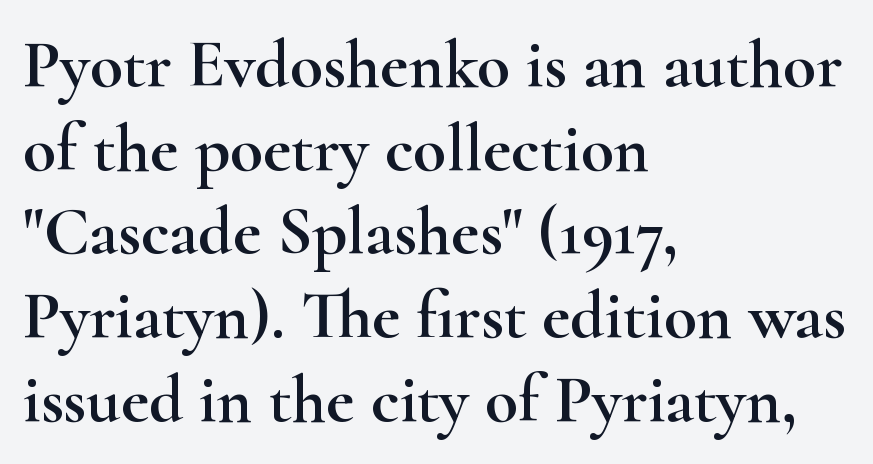
Observe the ordinary spacing: letters are neighbours, not strangers. Rendered with straight, roman letterforms. This sample uses a serif face. One-word summary of the alignment: left. Note the varied advance widths — an 'i' is clearly narrower than an 'm'. The foot of each line stays bare and open.
